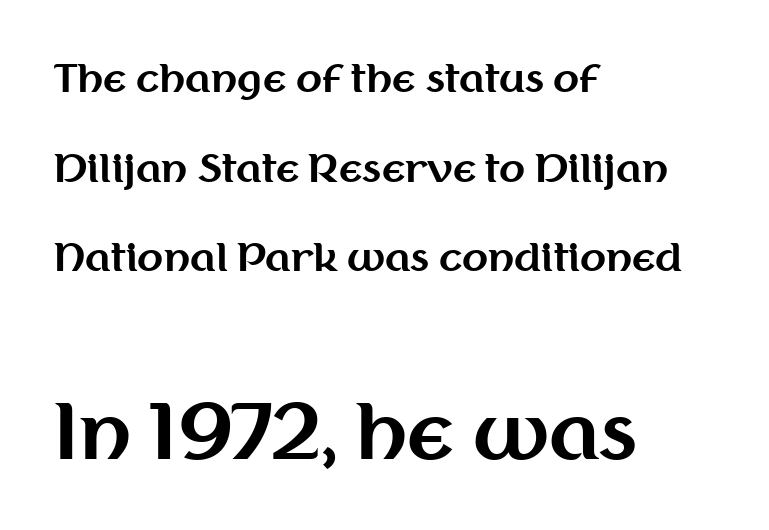
{"serif": "no", "italic": "no", "bold": "yes", "weight": "bold", "width": "normal", "stroke_contrast": "medium", "x_height": "medium", "monospaced": "no", "underline": "no", "align": "left", "line_spacing": "loose", "line_spacing_ratio": 2.36, "letter_spacing": "normal", "letter_spacing_em": 0.0, "larger_block": "second", "size_ratio": 2.0, "glyph_px": 76}
